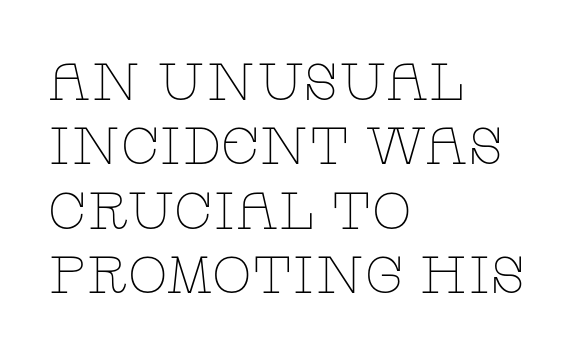
Has an underline been added? It has not. The typesetter chose a ragged-right arrangement here. The characters display serif detailing at their extremities. Notice how the stems are strictly vertical — no italics here. Character widths vary here, with narrow letters taking less room than wide ones.
